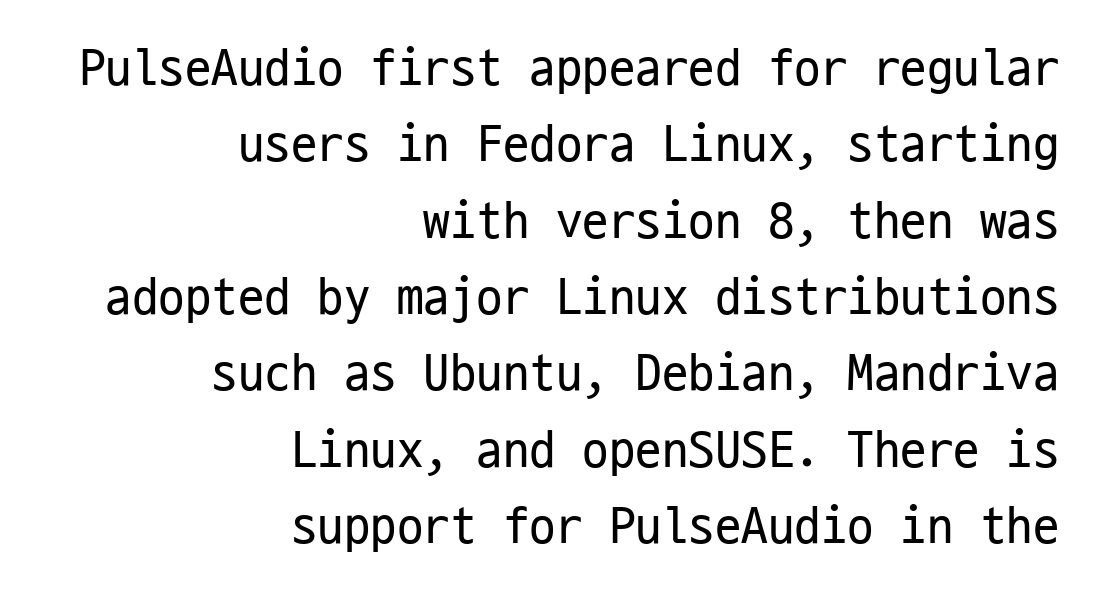
The face used here is monospaced, like something from a code editor. The rendering shows plain stroke endings on the letterforms — a sans-serif design. Nobody touched the tracking dial on this one. Notice how the stems are strictly vertical — no italics here.
